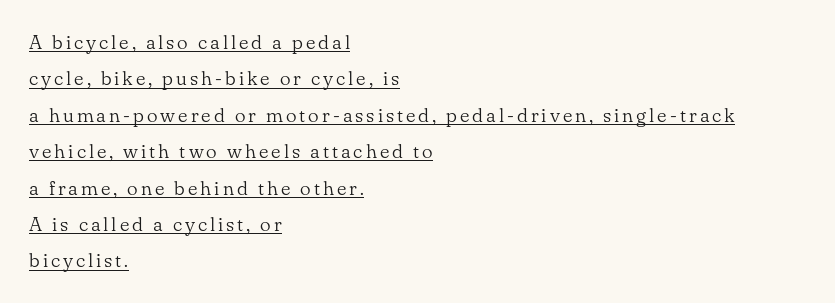
The words here are underlined. Caption: multi-line text, flush left, ragged right. Unlike italic type, these characters show no tilt at all. Is the stroke heavy? The answer is a plain regular-or-lighter.
